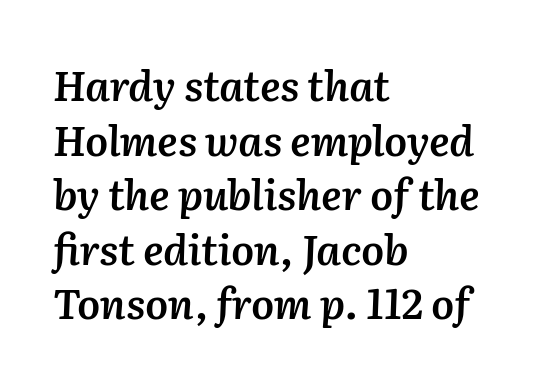
Is this a fixed-width face? No — the glyphs have proportional, varying widths. Tracking value appears to be zero — textbook default spacing. Has an underline been added? It has not. Notice how the stems are inclined rather than vertical — that's the hallmark of italics. One glance says typical: line gaps are just what's usual. Stems and bowls a touch heavier than normal — semibold.
